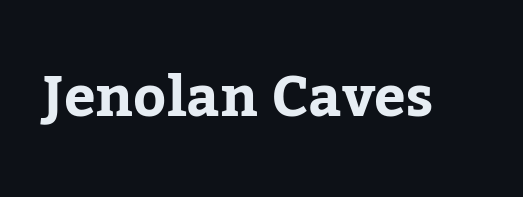
Q: Is the text bold? A: Yes.
Q: Is the text italic (slanted)? A: No, it is upright.
Q: Is the typeface a serif or a sans-serif typeface? A: Serif.
Q: Is the text underlined? A: No.
Q: Is the spacing between letters normal or unusually wide? A: Normal.
Q: Width (condensed, normal, or wide)? A: Normal.
Q: Stroke contrast? A: Low.
Q: x-height? A: Medium.
Q: Monospaced? A: No.
